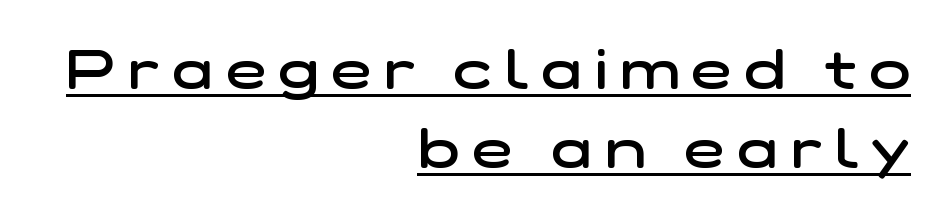
The setting favours the right margin, as signatures and pull-quotes sometimes do. Strokes here are thickened, but only to semibold level. Letterform terminals end flat and unadorned throughout the passage. Every word sits above its own underline. The passage shown is typed in a proportional face where columns would drift.
